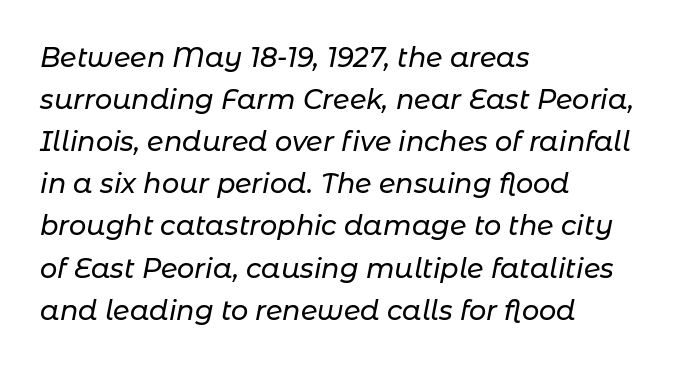
The image shows 27 px text type, italic (leaning right); set left-aligned, normal line spacing (1.56x), normal letter spacing, not underlined.
